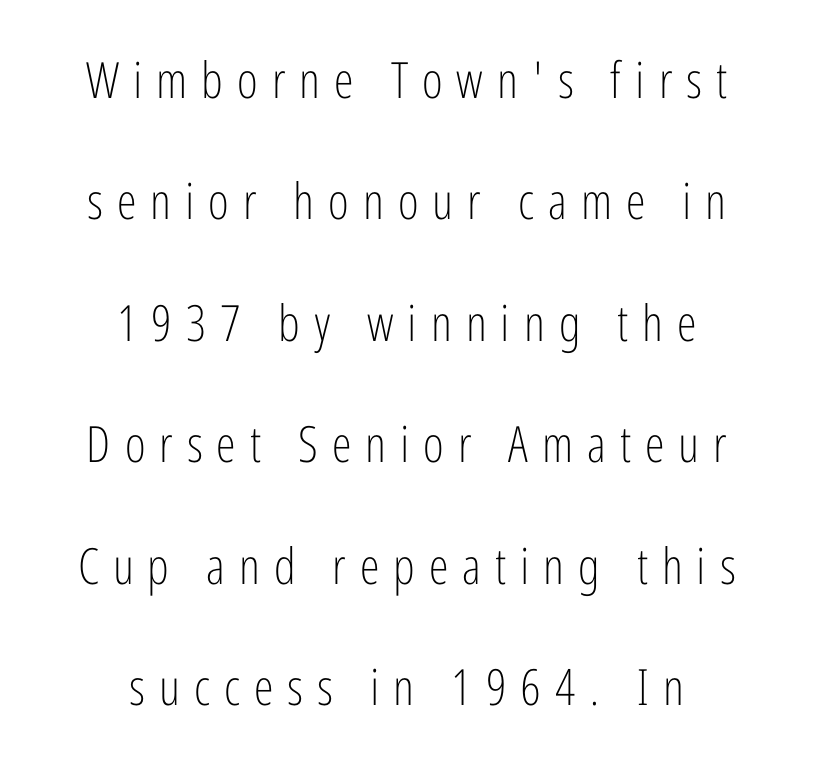
The zone under the glyphs is completely vacant. A student would call this center alignment; a typographer would say set centered. Does the type have serifs? No, each stem ends abruptly. The typeface has the unassuming heft of standard copy or less.
